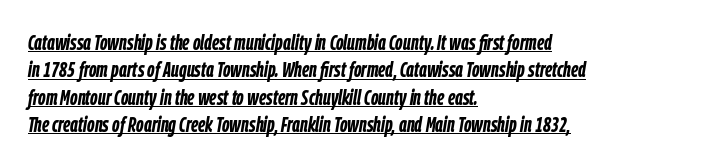
Q: Is the text bold? A: Yes.
Q: Is the text italic (slanted)? A: Yes, it leans right by about 9 degrees.
Q: Is the text underlined? A: Yes.
Q: How is the paragraph aligned? A: Left-aligned.
Q: Is the spacing between letters normal or unusually wide? A: Normal.
